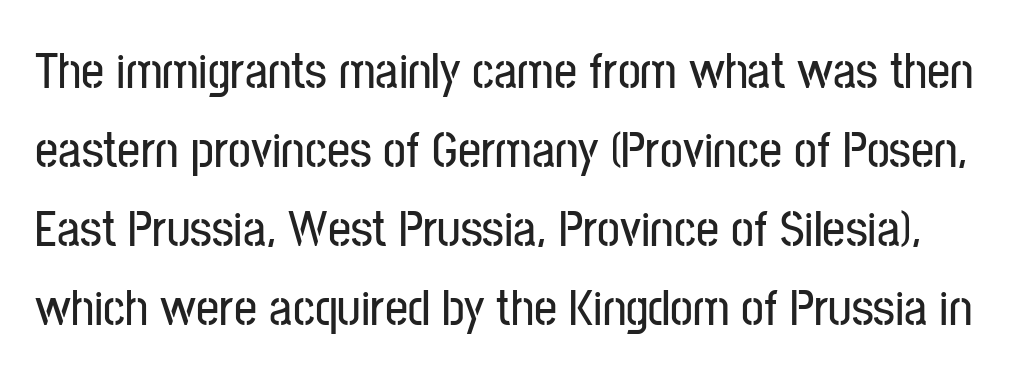
{"serif": "no", "italic": "no", "width": "condensed", "stroke_contrast": "low", "x_height": "medium", "monospaced": "no", "underline": "no", "line_spacing": "normal", "line_spacing_ratio": 1.55, "letter_spacing": "normal", "letter_spacing_em": 0.0, "glyph_px": 51}
